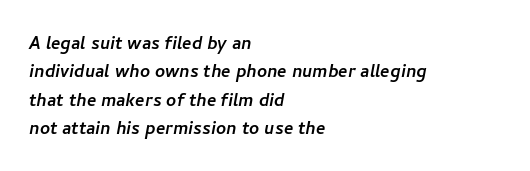
Successive baselines arrive at the customary interval. Spacing between characters is what you'd get straight out of the box. Teacher's note: observe the even left margin — that is flush-left alignment. Has an underline been added? It has not.
